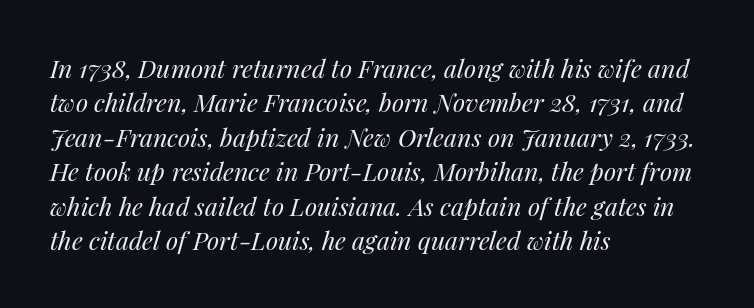
{"italic": "yes", "lean": "right", "slant_degrees": 14, "bold": "no", "underline": "no", "align": "left", "line_spacing": "normal", "line_spacing_ratio": 1.38, "letter_spacing": "normal", "letter_spacing_em": 0.0, "glyph_px": 25}
